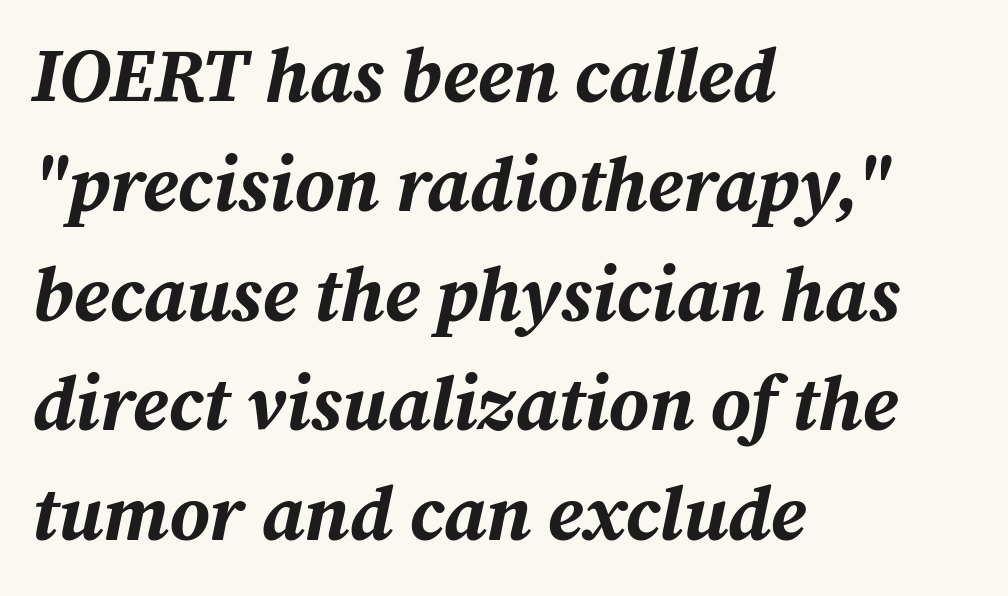
Q: Is the text bold? A: Yes.
Q: Is the text italic (slanted)? A: Yes, it leans right by about 12 degrees.
Q: Is the text underlined? A: No.
Q: How is the paragraph aligned? A: Left-aligned.
Q: Is the spacing between letters normal or unusually wide? A: Normal.
Q: Is the spacing between lines tight, normal or loose? A: Normal.
Q: Width (condensed, normal, or wide)? A: Normal.
Q: Stroke contrast? A: Medium.
Q: x-height? A: Medium.
Q: Monospaced? A: No.
